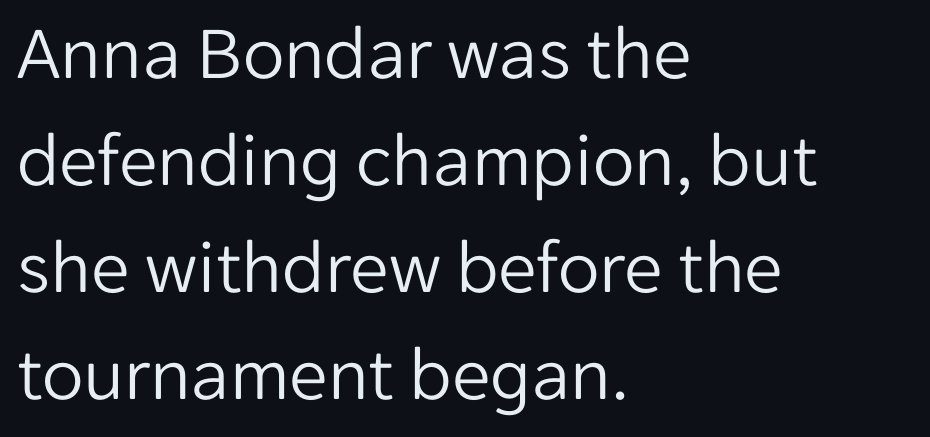
The image shows 77 px light sans-serif type, upright; set left-aligned, normal line spacing (1.39x), normal letter spacing, not underlined; low stroke contrast and a medium x-height.
